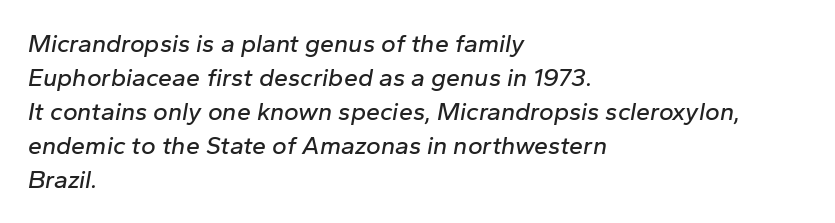
{"italic": "yes", "lean": "right", "slant_degrees": 10, "underline": "no", "align": "left", "line_spacing": "normal", "line_spacing_ratio": 1.36, "letter_spacing": "normal", "letter_spacing_em": 0.0, "glyph_px": 25}
